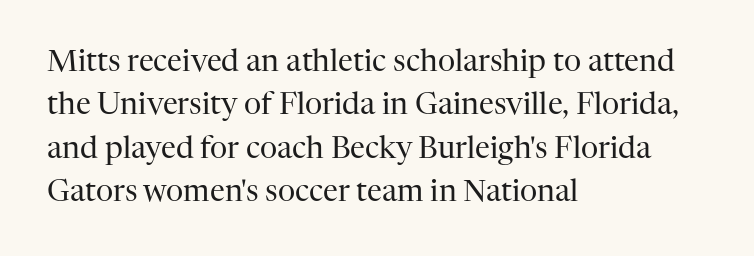
Q: Is the text bold? A: No.
Q: Is the text italic (slanted)? A: No, it is upright.
Q: Is the typeface a serif or a sans-serif typeface? A: Serif.
Q: Is the text underlined? A: No.
Q: How is the paragraph aligned? A: Left-aligned.
Q: Is the spacing between letters normal or unusually wide? A: Normal.
Q: Is the spacing between lines tight, normal or loose? A: Normal.
Q: Width (condensed, normal, or wide)? A: Normal.
Q: Stroke contrast? A: High.
Q: x-height? A: Medium.
Q: Monospaced? A: No.
